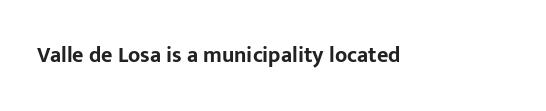
The image shows 22 px bold type, upright; set normal letter spacing, not underlined.
